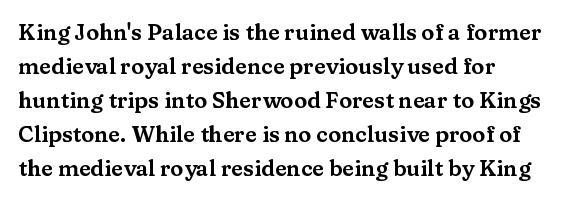
The image shows 22 px text type, upright; set left-aligned, normal line spacing (1.55x), normal letter spacing, not underlined.
